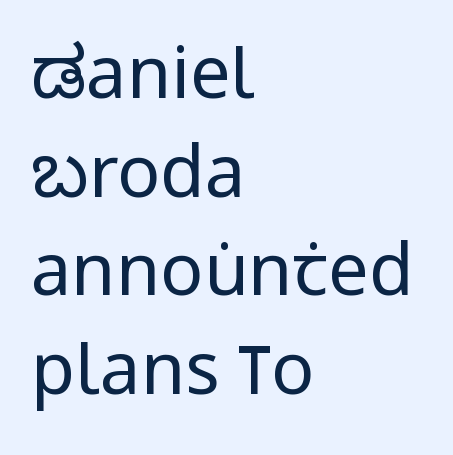
Vertically, the passage feels balanced, rows spaced as you'd expect. The letterforms sit at book weight or below. The passage shown is typed in a proportional face where columns would drift. The space beneath each line is pristine and unruled. Where is the straight margin? On the left.
